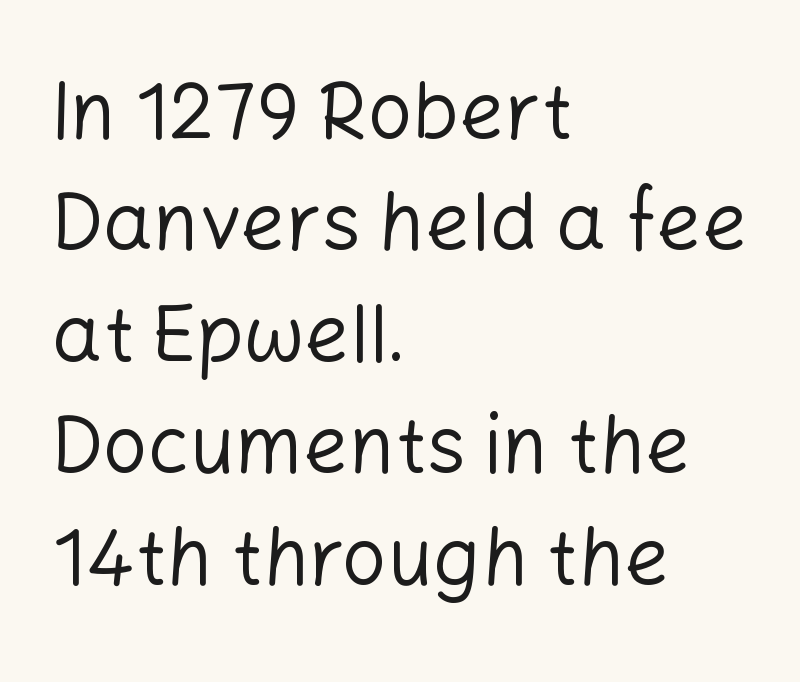
The image shows 79 px regular-weight sans-serif type, upright; set left-aligned, normal line spacing (1.41x), normal letter spacing, not underlined; low stroke contrast and a medium x-height.
